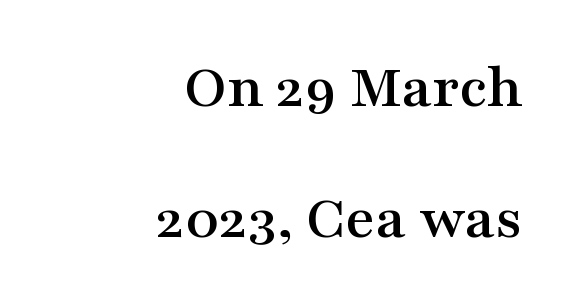
The image shows 64 px wide serif type, upright; set right-aligned, loose line spacing (2.04x), normal letter spacing, not underlined; medium stroke contrast and a medium x-height.
